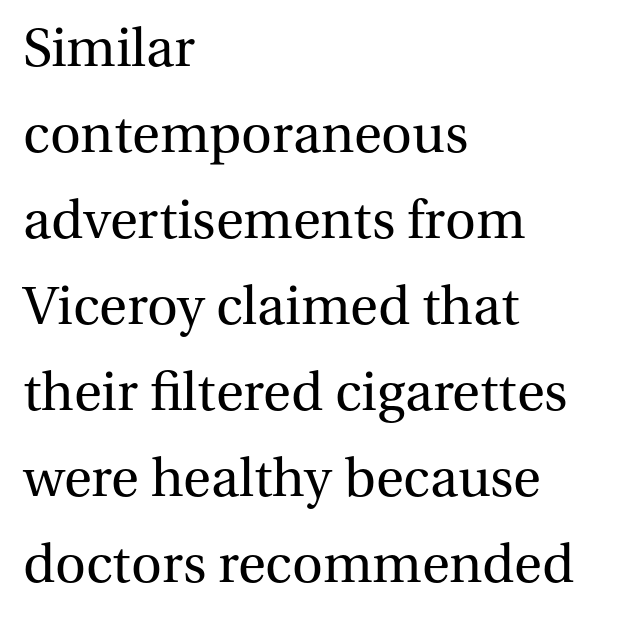
This sample is left-justified, so line endings fall wherever the words run out. No chunkiness to these letters — they're not bold. Here the glyphs are tracked normally, forming tight word shapes. Horizontal bands of white between lines are of average thickness. You can tell it's not italic because the verticals are truly vertical. These lines are composed in type with serifs.
